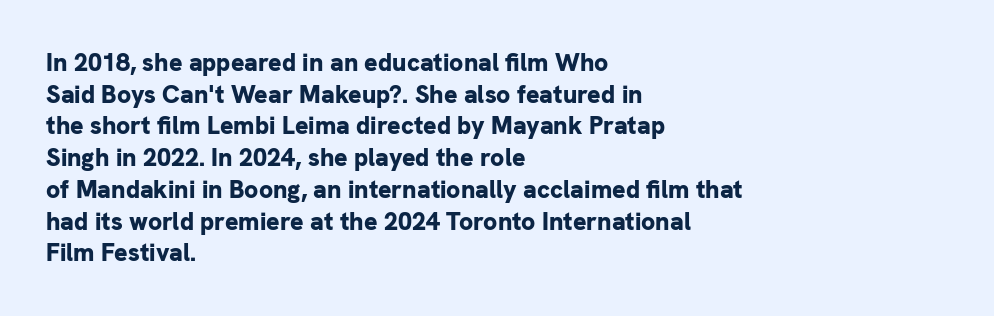
Q: Is the text bold? A: Yes.
Q: Is the text italic (slanted)? A: No, it is upright.
Q: Is the text underlined? A: No.
Q: How is the paragraph aligned? A: Left-aligned.
Q: Is the spacing between letters normal or unusually wide? A: Normal.
Q: Is the spacing between lines tight, normal or loose? A: Normal.
